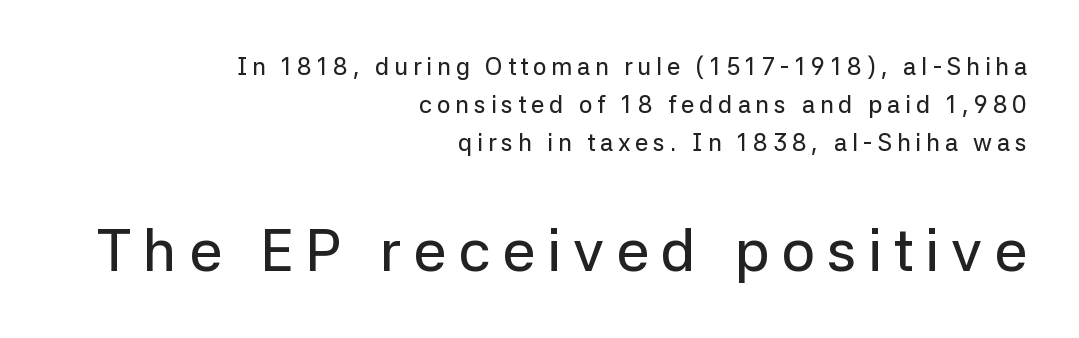
{"serif": "no", "italic": "no", "width": "normal", "stroke_contrast": "low", "x_height": "medium", "monospaced": "no", "underline": "no", "align": "right", "line_spacing": "normal", "line_spacing_ratio": 1.59, "letter_spacing": "wide", "letter_spacing_em": 0.2, "larger_block": "second", "size_ratio": 2.46, "glyph_px": 59}
